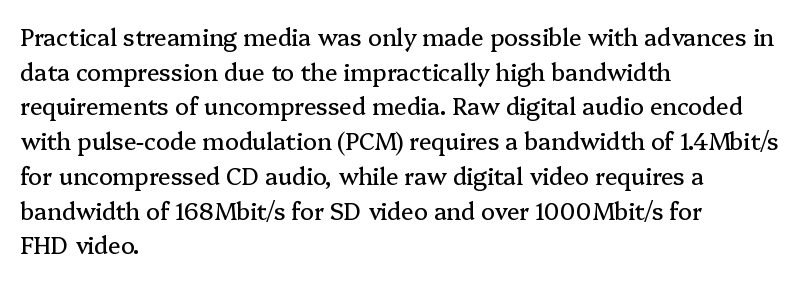
Q: Is the text italic (slanted)? A: No, it is upright.
Q: Is the text underlined? A: No.
Q: How is the paragraph aligned? A: Left-aligned.
Q: Is the spacing between letters normal or unusually wide? A: Normal.
Q: Is the spacing between lines tight, normal or loose? A: Normal.
